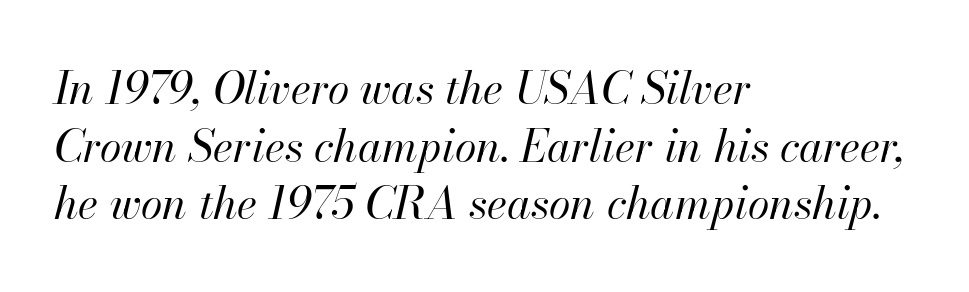
A typesetter would mark this as italic. Honestly, there is no underline to notice here at all. Think of a printed novel: that variable character pitch is what you see here. Is this a heavy cut? Hardly; it is regular or lighter. Line starts are locked; line ends wander.
